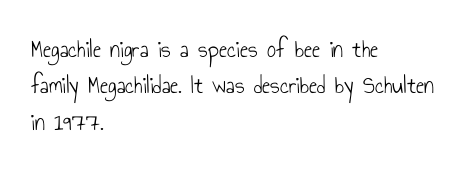
The image shows 25 px text type, upright; set left-aligned, normal line spacing (1.46x), normal letter spacing, not underlined.
